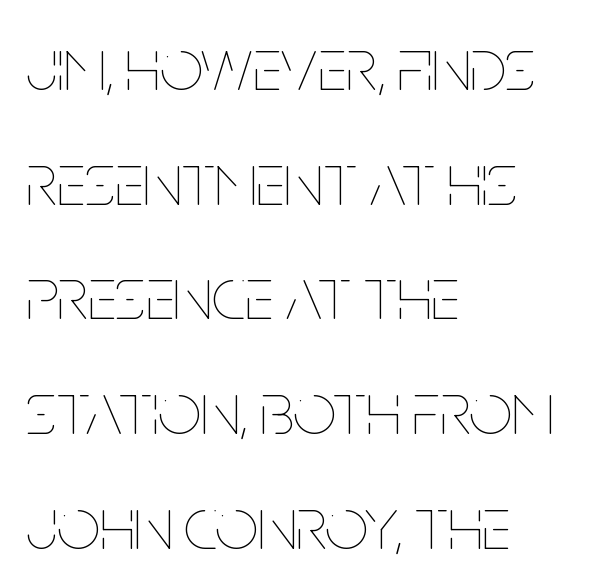
The image shows 75 px thin, condensed type, upright; set left-aligned, normal line spacing (1.53x), normal letter spacing, not underlined; low stroke contrast and a large x-height.
